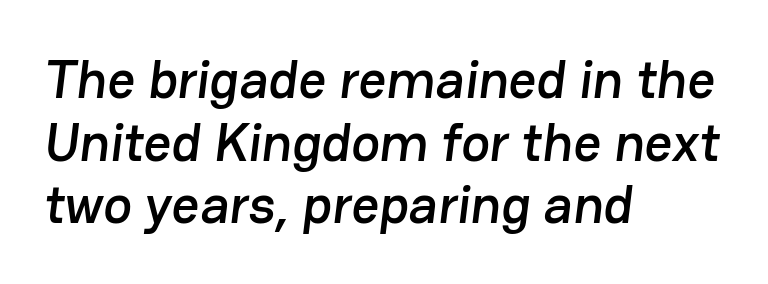
The strip under each line holds only bare page. Standard letterfit; no display-style spreading of the glyphs. Is this a fixed-width face? No — the glyphs have proportional, varying widths. Letterform terminals end flat and unadorned throughout the passage. The lines in this sample share a left origin and differ only in where they stop.
